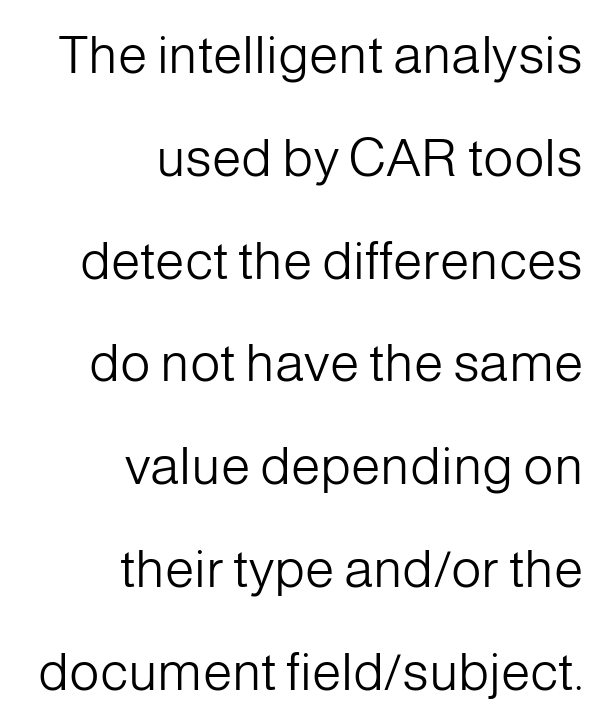
{"serif": "no", "italic": "no", "bold": "no", "weight": "light", "width": "normal", "stroke_contrast": "low", "x_height": "medium", "monospaced": "no", "underline": "no", "align": "right", "line_spacing": "loose", "line_spacing_ratio": 1.94, "letter_spacing": "normal", "letter_spacing_em": 0.0, "glyph_px": 53}
